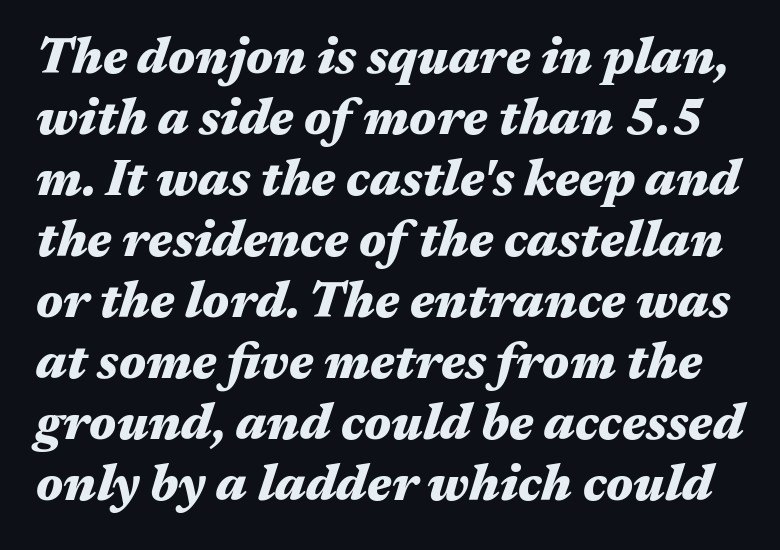
{"italic": "yes", "lean": "right", "slant_degrees": 17, "bold": "yes", "weight": "heavy", "width": "wide", "stroke_contrast": "medium", "x_height": "medium", "monospaced": "no", "underline": "no", "line_spacing_ratio": 1.22, "letter_spacing": "normal", "letter_spacing_em": 0.0, "glyph_px": 50}
